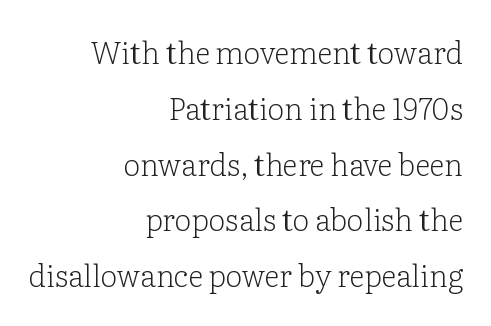
{"serif": "yes", "italic": "no", "bold": "no", "weight": "light", "width": "normal", "stroke_contrast": "low", "x_height": "medium", "monospaced": "no", "underline": "no", "align": "right", "line_spacing_ratio": 1.86, "letter_spacing": "normal", "letter_spacing_em": 0.0, "glyph_px": 30}
